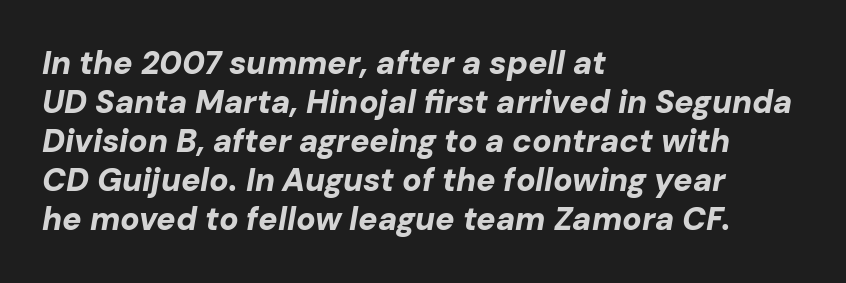
Q: Is the text bold? A: Yes.
Q: Is the text italic (slanted)? A: Yes, it leans right by about 10 degrees.
Q: Is the text underlined? A: No.
Q: How is the paragraph aligned? A: Left-aligned.
Q: Is the spacing between letters normal or unusually wide? A: Normal.
Q: Width (condensed, normal, or wide)? A: Normal.
Q: Stroke contrast? A: Low.
Q: x-height? A: Medium.
Q: Monospaced? A: No.
